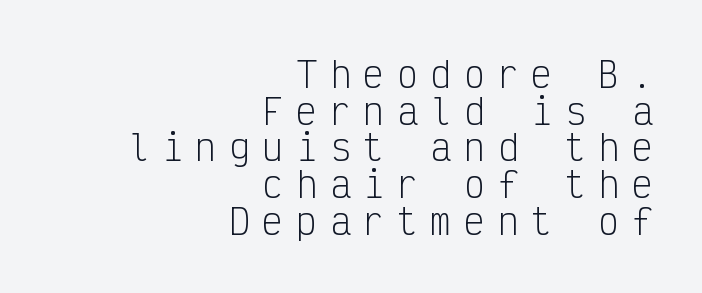
The passage shown is typeset with a sans-serif family. Posture: straight, roman, zero tilt. These glyphs show unthickened strokes, regular width or finer. The space beneath each line is pristine and unruled.
